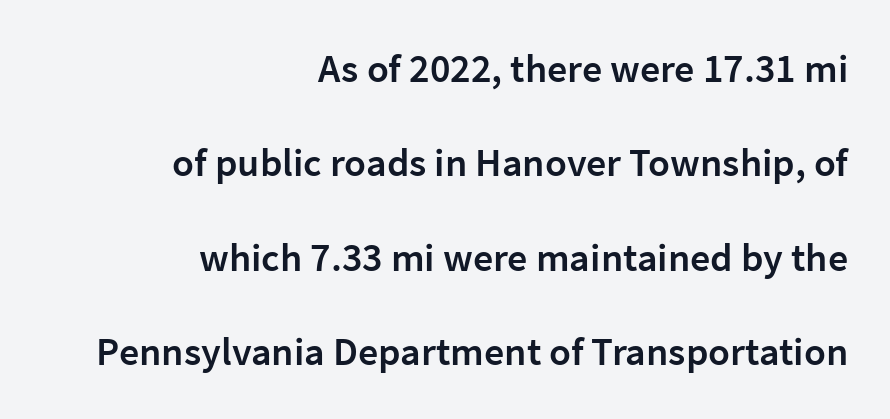
{"serif": "no", "italic": "no", "bold": "semi", "weight": "semibold", "width": "normal", "stroke_contrast": "low", "x_height": "medium", "monospaced": "no", "underline": "no", "align": "right", "line_spacing": "loose", "line_spacing_ratio": 2.36, "letter_spacing": "normal", "letter_spacing_em": 0.0, "glyph_px": 40}
